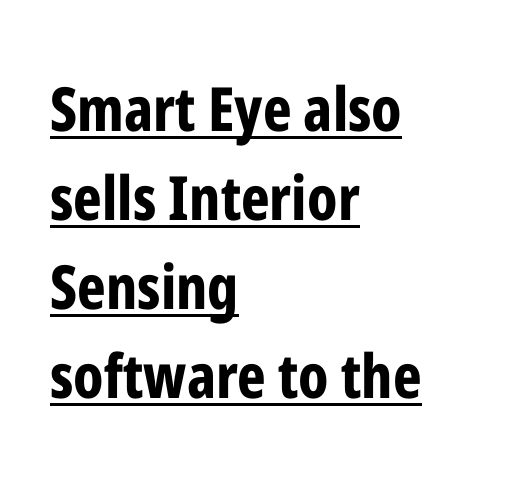
The image shows 61 px bold, condensed sans-serif type, upright; set left-aligned, normal line spacing (1.46x), normal letter spacing, underlined; low stroke contrast and a medium x-height.
